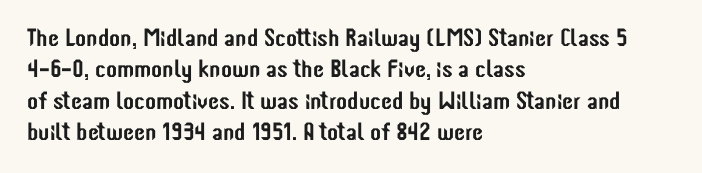
{"italic": "no", "underline": "no", "align": "left", "line_spacing": "normal", "line_spacing_ratio": 1.26, "letter_spacing": "normal", "letter_spacing_em": 0.0, "glyph_px": 25}
